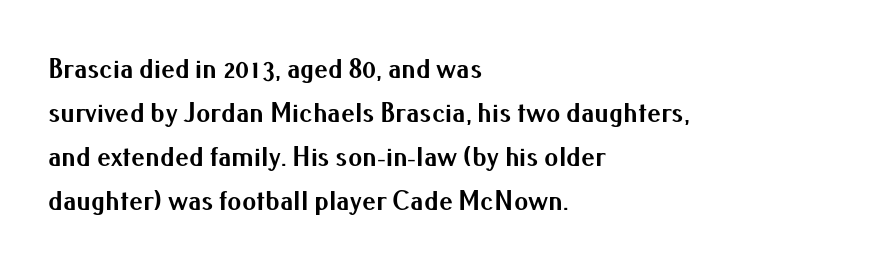
Q: Is the text bold? A: Yes.
Q: Is the text italic (slanted)? A: No, it is upright.
Q: Is the typeface a serif or a sans-serif typeface? A: Sans-serif.
Q: Is the text underlined? A: No.
Q: How is the paragraph aligned? A: Left-aligned.
Q: Is the spacing between letters normal or unusually wide? A: Normal.
Q: Is the spacing between lines tight, normal or loose? A: Normal.
Q: Width (condensed, normal, or wide)? A: Normal.
Q: Stroke contrast? A: Medium.
Q: x-height? A: Small.
Q: Monospaced? A: No.
